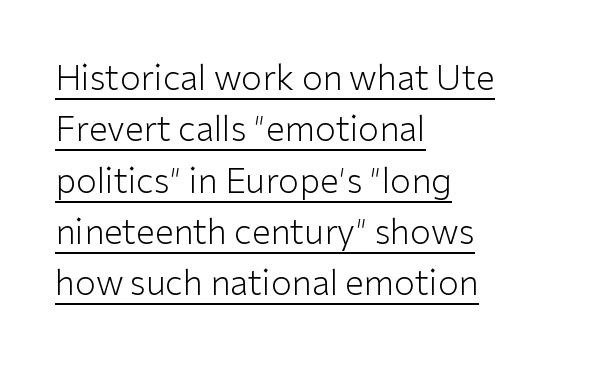
Observe the absence of serifs on each vertical stroke in this sample. This block has exactly the height ordinary leading produces. The face looks like a standard text weight, possibly lighter. Standard letterfit; no display-style spreading of the glyphs. This sample is left-justified, so line endings fall wherever the words run out. The rendering uses natural spacing where letterforms have individual widths.
